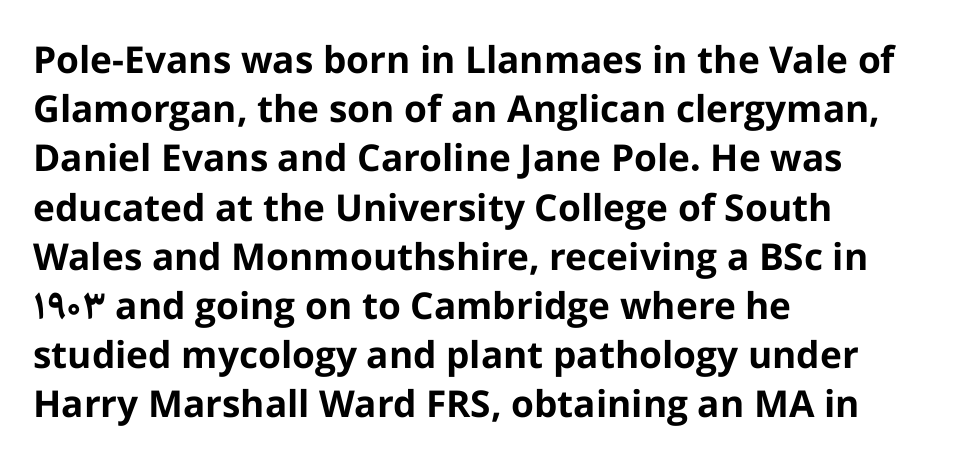
Q: Is the text bold? A: Yes.
Q: Is the text italic (slanted)? A: No, it is upright.
Q: Is the typeface a serif or a sans-serif typeface? A: Sans-serif.
Q: Is the text underlined? A: No.
Q: How is the paragraph aligned? A: Left-aligned.
Q: Is the spacing between letters normal or unusually wide? A: Normal.
Q: Is the spacing between lines tight, normal or loose? A: Normal.
Q: Width (condensed, normal, or wide)? A: Normal.
Q: Stroke contrast? A: Low.
Q: x-height? A: Medium.
Q: Monospaced? A: No.
